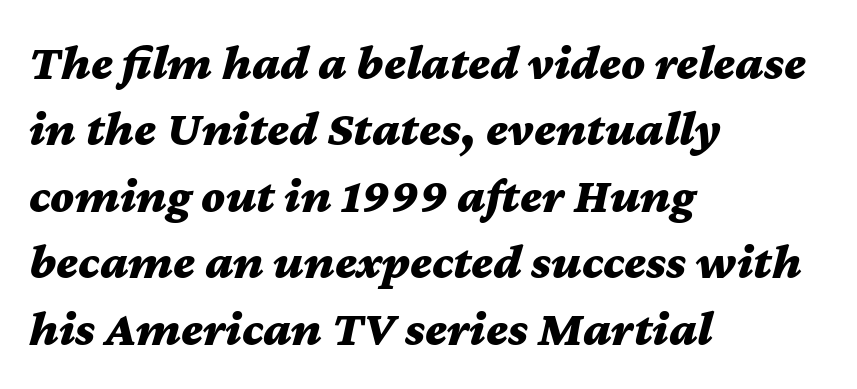
The image shows 50 px bold, wide type, italic (leaning right); set left-aligned, normal line spacing (1.33x), normal letter spacing, not underlined; medium stroke contrast and a medium x-height.
